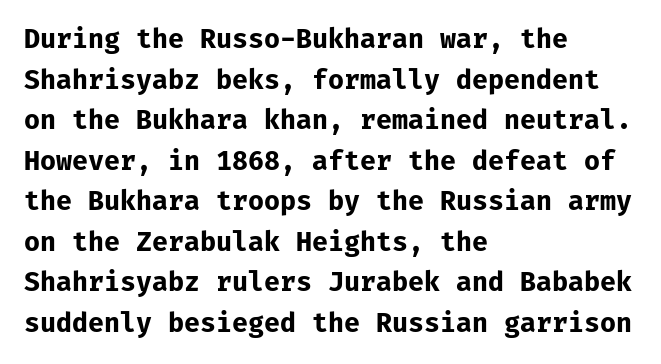
The image shows 26 px bold type, upright; set left-aligned, normal line spacing (1.56x), normal letter spacing, not underlined.
